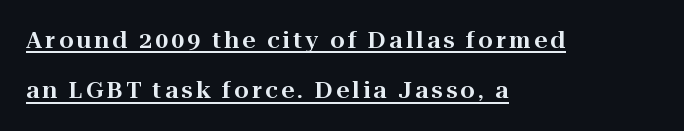
The sample's only ornament is a line tracing under the words. Honestly, the rows look like they've been pulled way apart. In CSS terms this would be text-align: left. Posture: upright roman.
